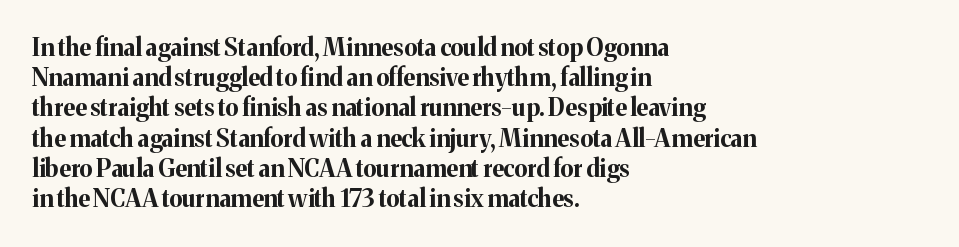
The image shows 24 px bold type, upright; set left-aligned, normal line spacing (1.26x), normal letter spacing, not underlined.
